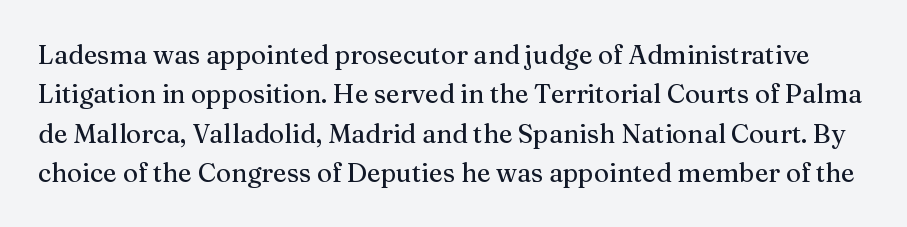
Q: Is the text italic (slanted)? A: No, it is upright.
Q: Is the text underlined? A: No.
Q: Is the spacing between letters normal or unusually wide? A: Normal.
Q: Is the spacing between lines tight, normal or loose? A: Normal.
